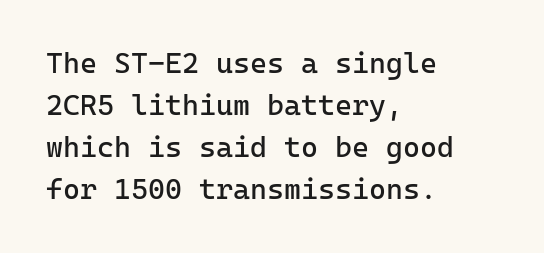
Nope, not italic — everything's standing straight. Lines of text with bare space underneath. You could count columns in this text — the font is strictly monospaced. The strokes carry an ordinary text weight at most.
